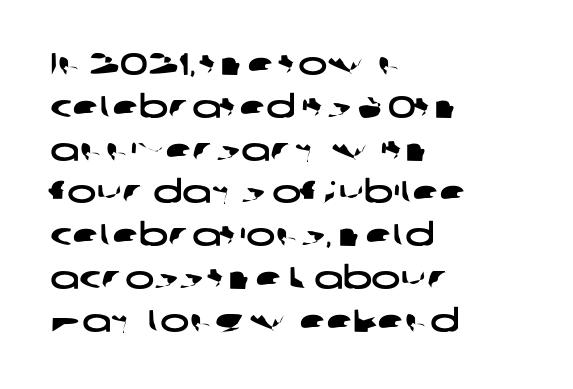
{"serif": "no", "width": "wide", "stroke_contrast": "low", "x_height": "medium", "monospaced": "no", "underline": "no", "align": "left", "line_spacing": "normal", "line_spacing_ratio": 1.38, "letter_spacing": "normal", "letter_spacing_em": 0.0, "glyph_px": 31}
